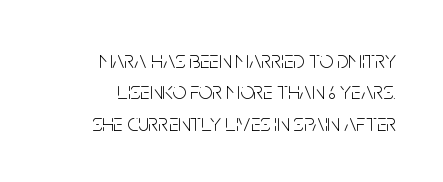
{"italic": "no", "bold": "no", "underline": "no", "line_spacing": "normal", "line_spacing_ratio": 1.31, "letter_spacing": "normal", "letter_spacing_em": 0.0, "glyph_px": 24}
